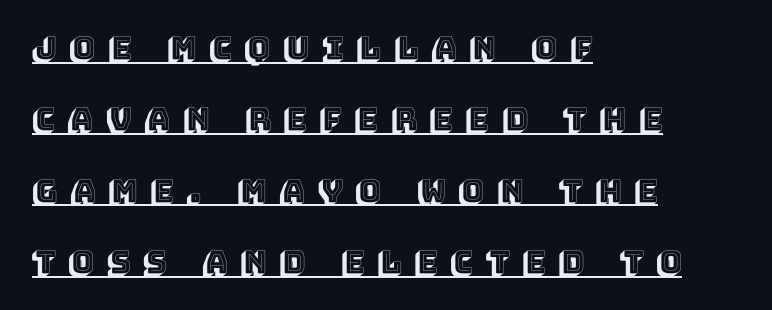
{"italic": "no", "width": "normal", "x_height": "large", "monospaced": "no", "underline": "yes", "align": "left", "line_spacing": "loose", "line_spacing_ratio": 2.3, "letter_spacing": "wide", "letter_spacing_em": 0.41, "glyph_px": 31}
